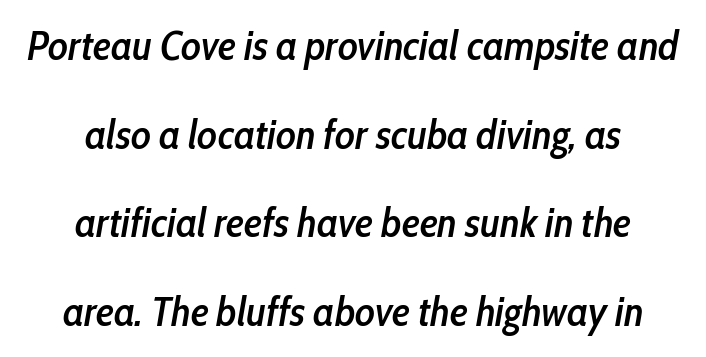
{"italic": "yes", "lean": "right", "slant_degrees": 10, "bold": "semi", "weight": "semibold", "width": "condensed", "stroke_contrast": "low", "x_height": "medium", "monospaced": "no", "underline": "no", "align": "center", "line_spacing": "loose", "line_spacing_ratio": 2.16, "letter_spacing": "normal", "letter_spacing_em": 0.0, "glyph_px": 41}
